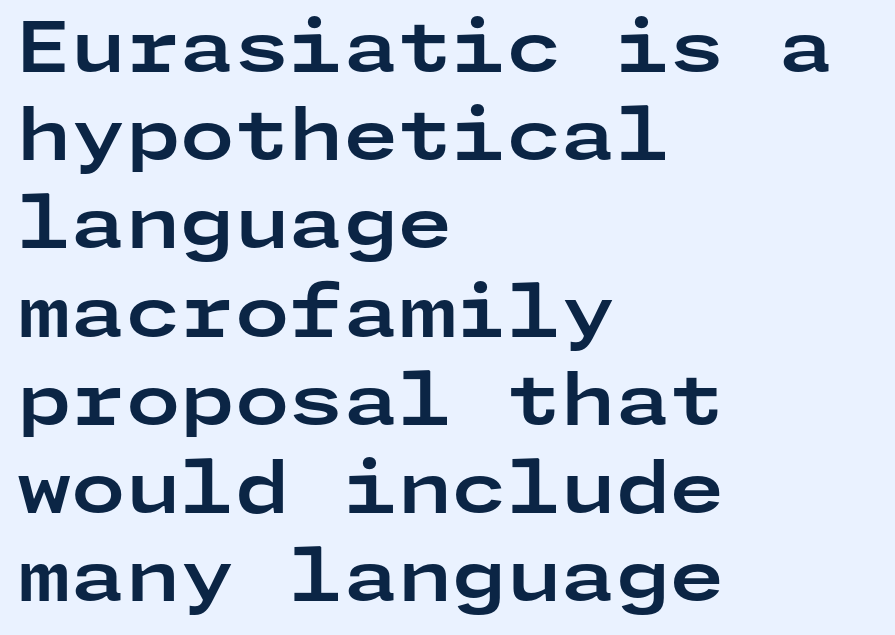
Q: Is the text bold? A: Yes.
Q: Is the text italic (slanted)? A: No, it is upright.
Q: Is the typeface a serif or a sans-serif typeface? A: Sans-serif.
Q: Is the text underlined? A: No.
Q: How is the paragraph aligned? A: Left-aligned.
Q: Is the spacing between letters normal or unusually wide? A: Normal.
Q: Is the spacing between lines tight, normal or loose? A: Normal.
Q: Width (condensed, normal, or wide)? A: Wide.
Q: Stroke contrast? A: Low.
Q: x-height? A: Medium.
